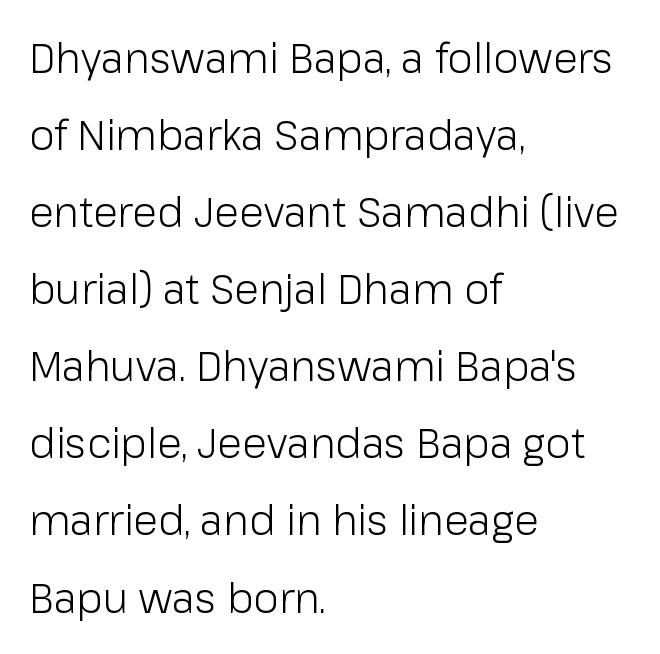
The image shows 41 px light sans-serif type, upright; set left-aligned, line spacing 1.88x, normal letter spacing, not underlined; low stroke contrast and a medium x-height.
